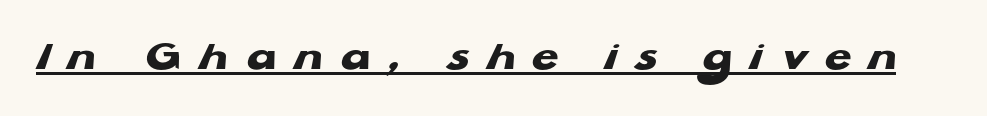
The image shows 43 px heavy, wide sans-serif type; set unusually wide letter spacing (+0.4 em), underlined; low stroke contrast and a medium x-height.
